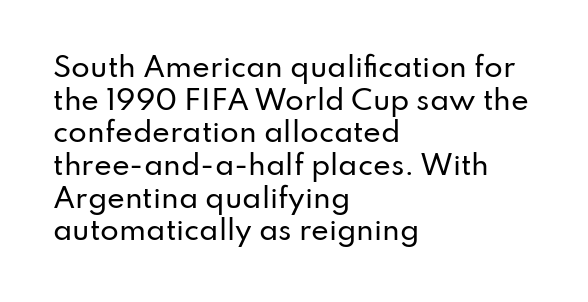
Words float on clear page, feet unadorned. Words appear dense and cohesive because spacing is normal. The lettering holds an erect, upright posture throughout. If you drew a ruler down the left edge, every line would touch it.
